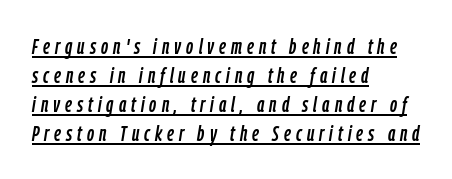
Alignment: flush left. What decoration does the sample have? An underline. Compared with typical body copy, the letter spacing here is much looser. The rendering applies a slant to the glyphs. Whoever set this chose a conventional vertical rhythm.
